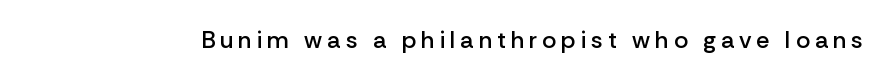
Q: Is the text bold? A: Semi-bold.
Q: Is the text italic (slanted)? A: No, it is upright.
Q: Is the text underlined? A: No.
Q: Is the spacing between letters normal or unusually wide? A: Unusually wide.
